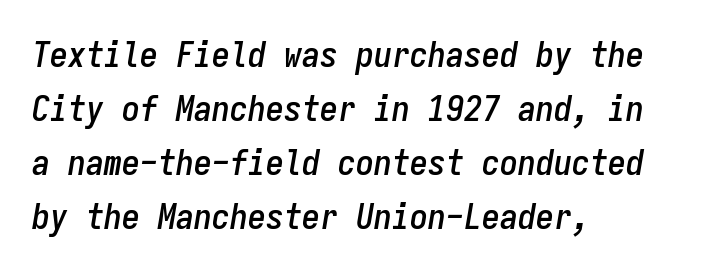
The image shows 36 px condensed type, italic (leaning right), monospaced; set left-aligned, normal line spacing (1.5x), normal letter spacing, not underlined; low stroke contrast and a medium x-height.
